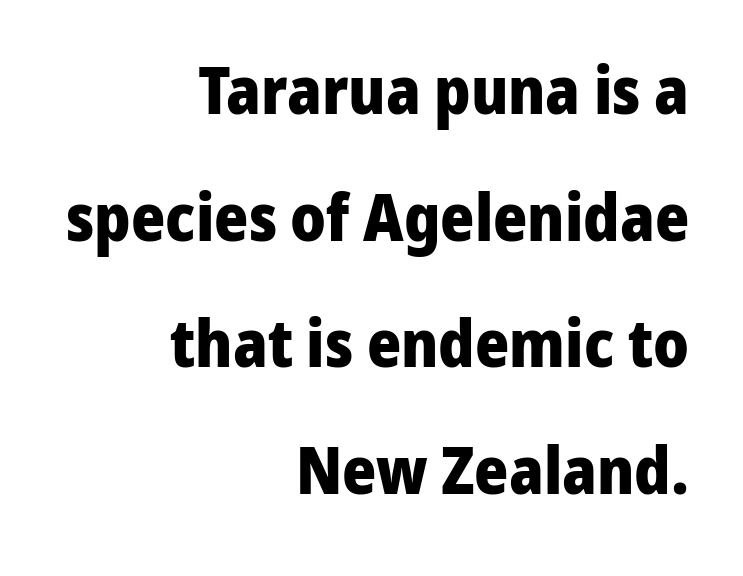
The image shows 65 px heavy sans-serif type, upright; set right-aligned, loose line spacing (1.95x), normal letter spacing, not underlined; low stroke contrast and a medium x-height.
